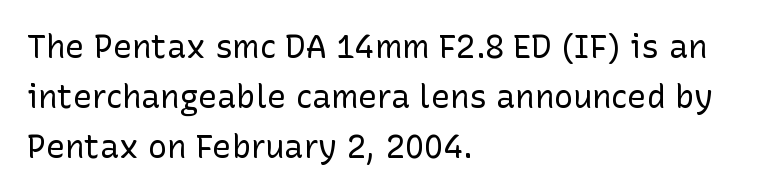
Q: Is the text bold? A: No.
Q: Is the text italic (slanted)? A: No, it is upright.
Q: Is the typeface a serif or a sans-serif typeface? A: Sans-serif.
Q: Is the text underlined? A: No.
Q: How is the paragraph aligned? A: Left-aligned.
Q: Is the spacing between letters normal or unusually wide? A: Normal.
Q: Is the spacing between lines tight, normal or loose? A: Normal.
Q: Width (condensed, normal, or wide)? A: Normal.
Q: Stroke contrast? A: Low.
Q: x-height? A: Medium.
Q: Monospaced? A: No.
